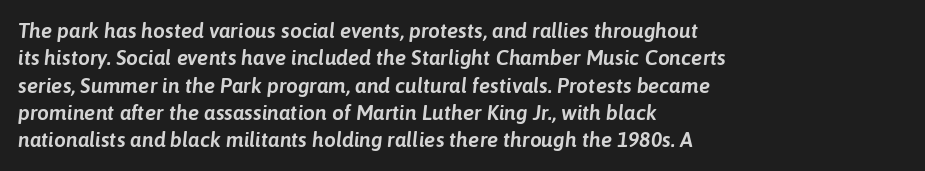
The image shows 21 px text type, italic (leaning right); set left-aligned, normal line spacing (1.3x), normal letter spacing, not underlined.
